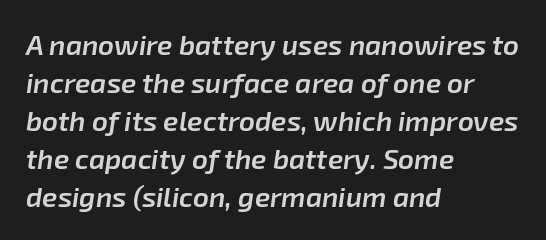
{"italic": "yes", "lean": "right", "slant_degrees": 8, "bold": "semi", "weight": "semibold", "width": "normal", "stroke_contrast": "low", "x_height": "medium", "monospaced": "no", "underline": "no", "align": "left", "line_spacing": "normal", "line_spacing_ratio": 1.36, "letter_spacing": "normal", "letter_spacing_em": 0.0, "glyph_px": 28}
